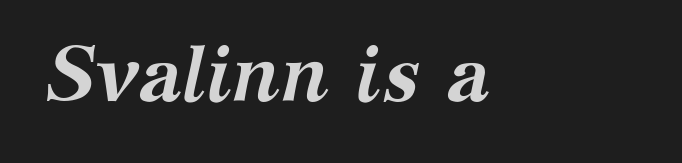
Each letter's strokes conclude with small projecting serifs. Every character sits at an angle, as italics do. The face used here is proportionally spaced, like ordinary book or web type. A clean baseline with only descenders dipping below it. The sample has been set heavy, in full bold.
